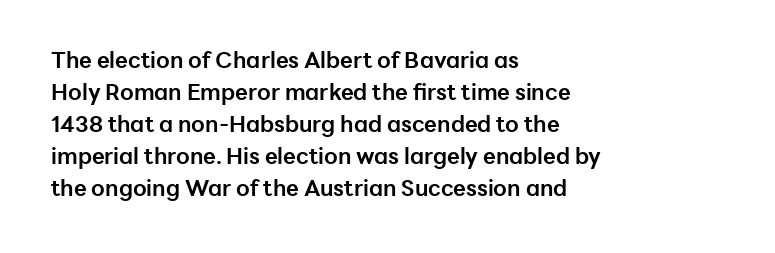
{"italic": "no", "bold": "yes", "underline": "no", "align": "left", "line_spacing": "normal", "line_spacing_ratio": 1.45, "letter_spacing": "normal", "letter_spacing_em": 0.0, "glyph_px": 22}
